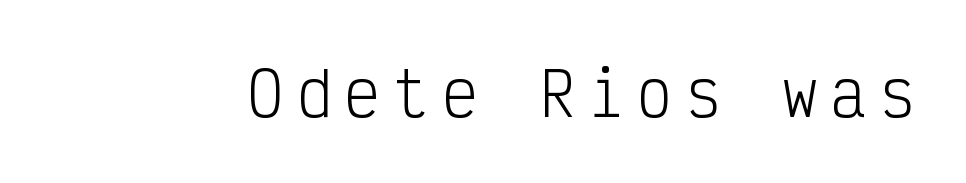
{"serif": "no", "italic": "no", "bold": "no", "weight": "light", "width": "condensed", "stroke_contrast": "low", "x_height": "medium", "monospaced": "yes", "underline": "no", "letter_spacing": "wide", "letter_spacing_em": 0.21, "glyph_px": 60}
